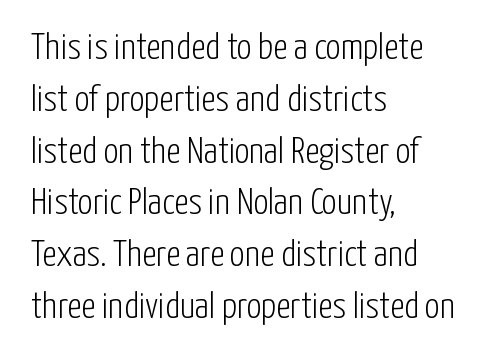
The image shows 37 px light, condensed sans-serif type, upright; set left-aligned, normal line spacing (1.4x), normal letter spacing, not underlined; low stroke contrast and a medium x-height.
